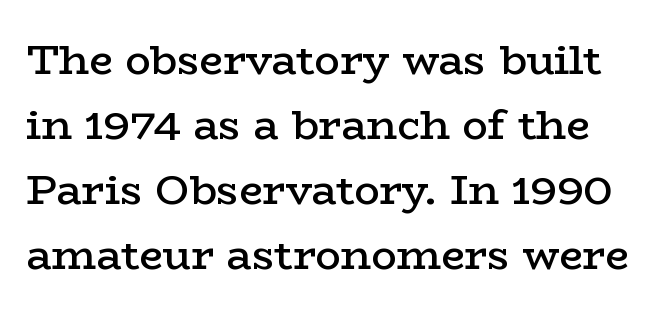
A typesetter would label this face a serif. This is the regular roman posture of the typeface. Stems and bowls a touch heavier than normal — semibold. These lines are rendered in a variable-pitch font.
